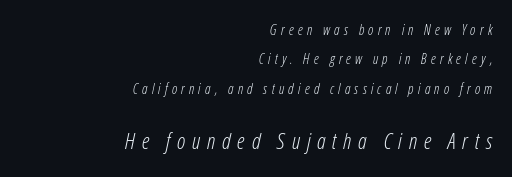
{"italic": "yes", "lean": "right", "slant_degrees": 12, "bold": "no", "underline": "no", "align": "right", "line_spacing": "loose", "line_spacing_ratio": 2.09, "letter_spacing": "wide", "letter_spacing_em": 0.3, "larger_block": "second", "size_ratio": 1.57, "glyph_px": 22}
